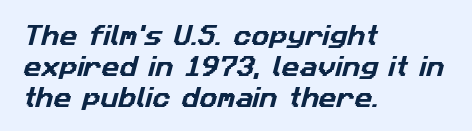
Check the space under the baseline: it is left empty. The rag falls on the right side of this text block. The passage shown has conventional tracking throughout. Each new line begins a customary step beneath the previous one.
